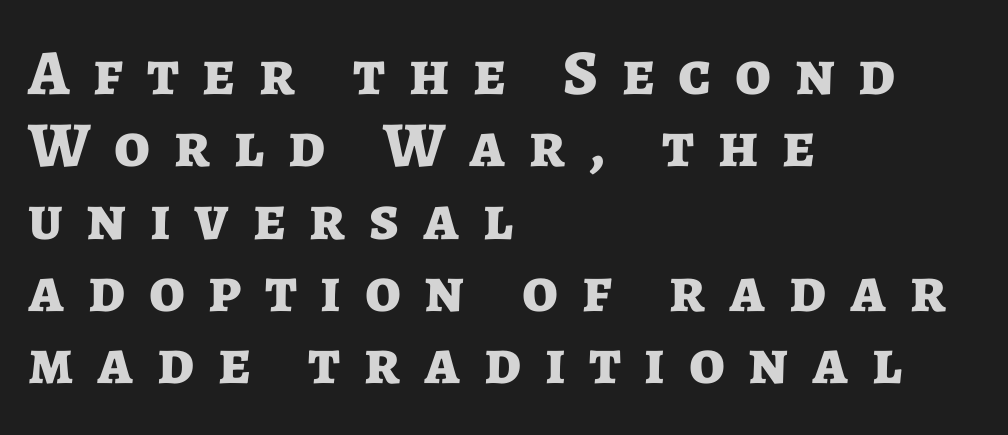
Q: Is the text bold? A: Yes.
Q: Is the text italic (slanted)? A: No, it is upright.
Q: Is the typeface a serif or a sans-serif typeface? A: Sans-serif.
Q: Is the text underlined? A: No.
Q: How is the paragraph aligned? A: Left-aligned.
Q: Is the spacing between letters normal or unusually wide? A: Unusually wide.
Q: Is the spacing between lines tight, normal or loose? A: Tight.
Q: Width (condensed, normal, or wide)? A: Normal.
Q: Stroke contrast? A: Low.
Q: x-height? A: Medium.
Q: Monospaced? A: No.
